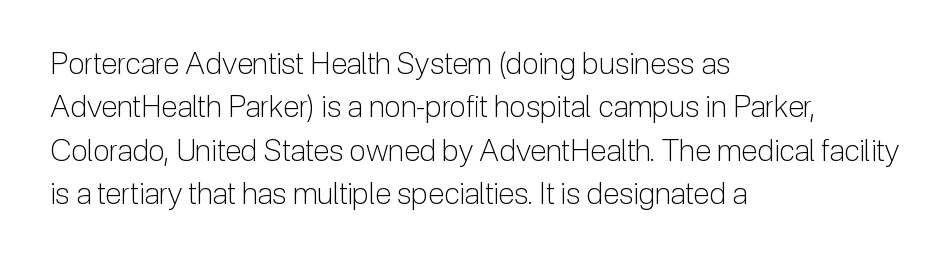
The lines are quadded left. Note the varied advance widths — an 'i' is clearly narrower than an 'm'. The specimen omits any rule beneath the text block's lines. No chunkiness to these letters — they're not bold. The typeface chosen for these lines omits serifs.
